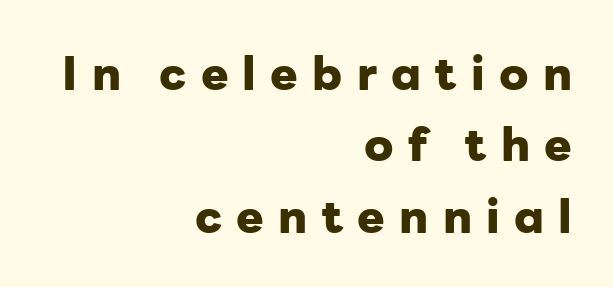
The image shows 46 px heavy sans-serif type, upright; set right-aligned, normal line spacing (1.55x), unusually wide letter spacing (+0.31 em), not underlined; low stroke contrast and a medium x-height.
